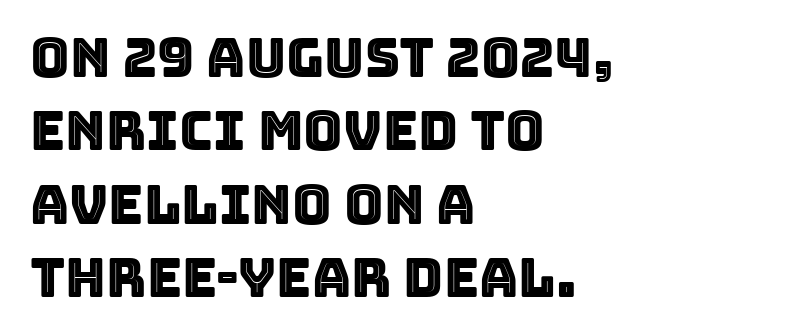
Q: Is the text italic (slanted)? A: No, it is upright.
Q: Is the text underlined? A: No.
Q: How is the paragraph aligned? A: Left-aligned.
Q: Is the spacing between letters normal or unusually wide? A: Normal.
Q: Is the spacing between lines tight, normal or loose? A: Normal.
Q: Width (condensed, normal, or wide)? A: Normal.
Q: x-height? A: Large.
Q: Monospaced? A: No.
